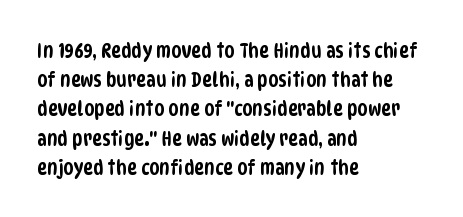
The gaps between neighbouring characters are ordinary and unremarkable. Compared with a centered layout, this one pins lines to the left instead. Decoration check: the copy has no underline. Baseline-to-baseline distance is the conventional proportion of letter height.
